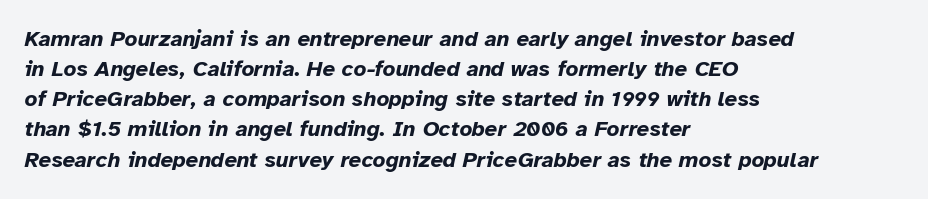
{"italic": "yes", "lean": "right", "slant_degrees": 12, "bold": "yes", "underline": "no", "align": "left", "line_spacing": "normal", "line_spacing_ratio": 1.37, "letter_spacing": "normal", "letter_spacing_em": 0.0, "glyph_px": 22}
